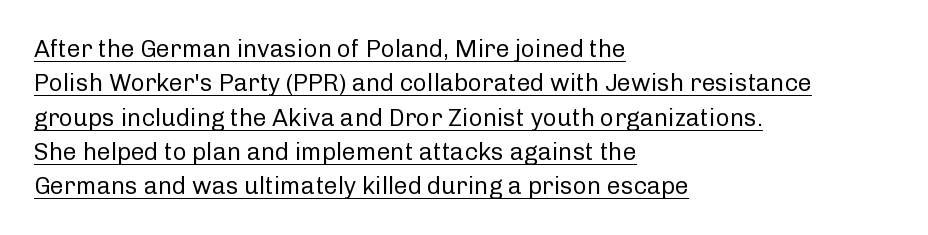
The image shows 24 px text type, upright; set left-aligned, normal line spacing (1.43x), normal letter spacing, underlined.
